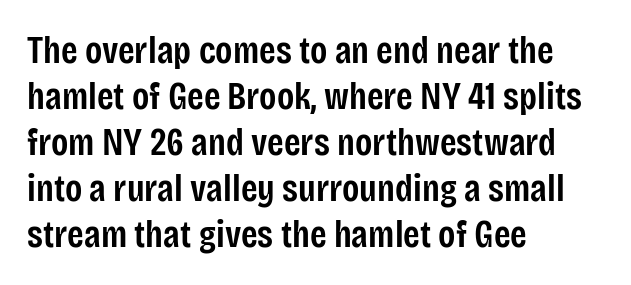
The image shows 38 px semibold, condensed sans-serif type, upright; set left-aligned, line spacing 1.21x, normal letter spacing, not underlined; low stroke contrast and a large x-height.
